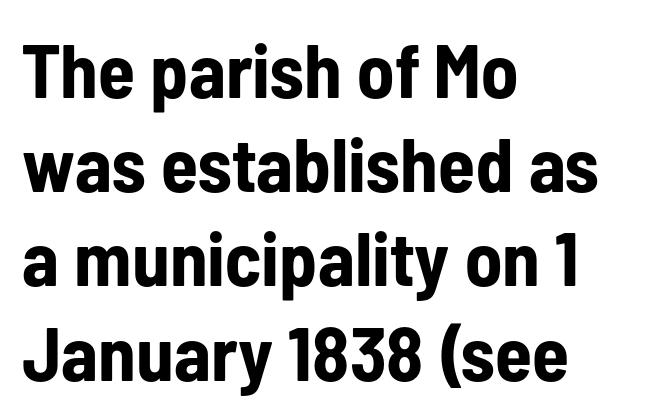
The image shows 76 px bold, condensed sans-serif type, upright; set left-aligned, line spacing 1.24x, normal letter spacing, not underlined; low stroke contrast and a medium x-height.
